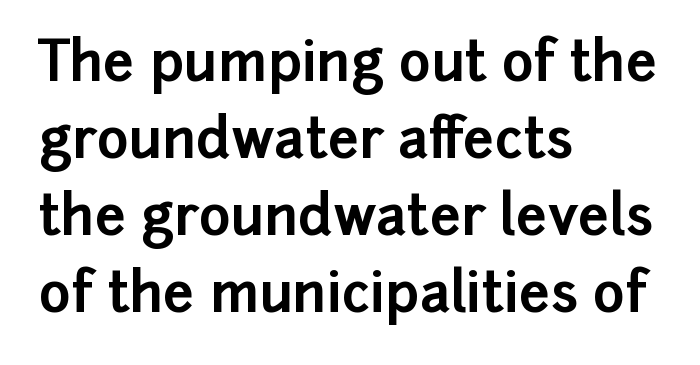
The image shows 55 px bold sans-serif type, upright; set left-aligned, normal line spacing (1.4x), normal letter spacing, not underlined; low stroke contrast and a medium x-height.
